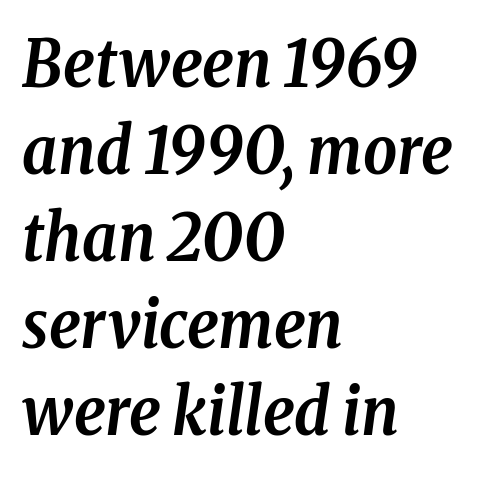
The image shows 66 px semibold, condensed serif type, italic (leaning right); set left-aligned, normal line spacing (1.32x), normal letter spacing, not underlined; low stroke contrast and a medium x-height.
